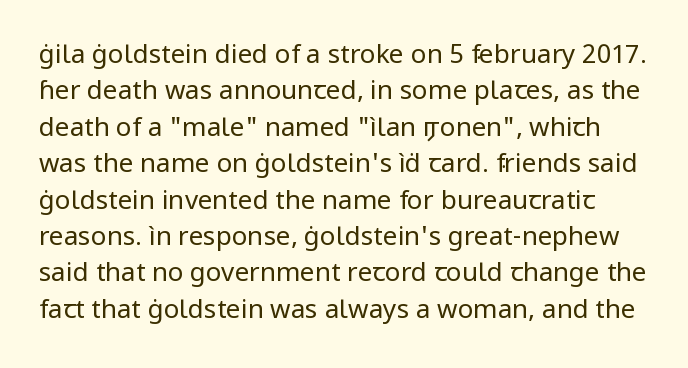
Look at the tracking — it's just the regular setting, nothing added. A quiet, ordinary-to-light weight characterises the typeface. The area under the type is left untouched. This sample keeps an unexceptional amount of space between lines.
